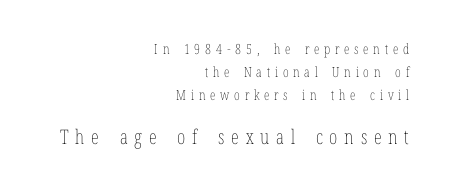
{"italic": "no", "bold": "no", "underline": "no", "align": "right", "line_spacing": "normal", "line_spacing_ratio": 1.63, "letter_spacing": "wide", "letter_spacing_em": 0.34, "larger_block": "second", "size_ratio": 1.43, "glyph_px": 20}
